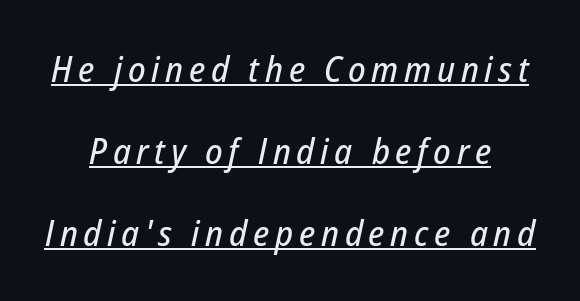
The lettering is marked with a stroke running underneath it. The letters advance in unequal steps, a hallmark of proportional type. If you drew a line through each stem, it would be angled. The rendering uses a large line-height, opening up the rows.
